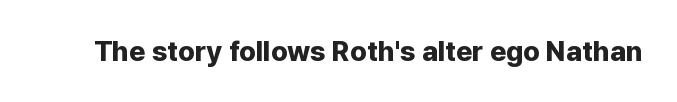
{"serif": "no", "italic": "no", "bold": "yes", "weight": "bold", "width": "normal", "stroke_contrast": "low", "x_height": "medium", "monospaced": "no", "underline": "no", "letter_spacing": "normal", "letter_spacing_em": 0.0, "glyph_px": 28}
